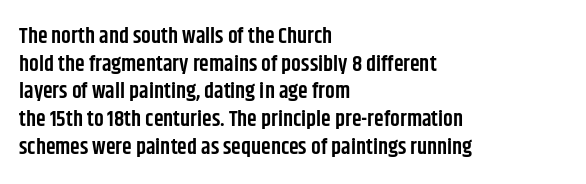
The image shows 22 px text type, upright; set left-aligned, normal line spacing (1.26x), normal letter spacing, not underlined.
